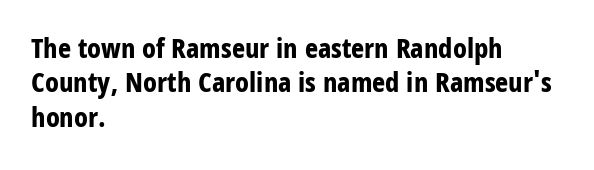
{"serif": "no", "italic": "no", "bold": "yes", "weight": "bold", "width": "condensed", "stroke_contrast": "low", "x_height": "large", "monospaced": "no", "underline": "no", "align": "left", "line_spacing_ratio": 1.23, "letter_spacing": "normal", "letter_spacing_em": 0.0, "glyph_px": 28}
